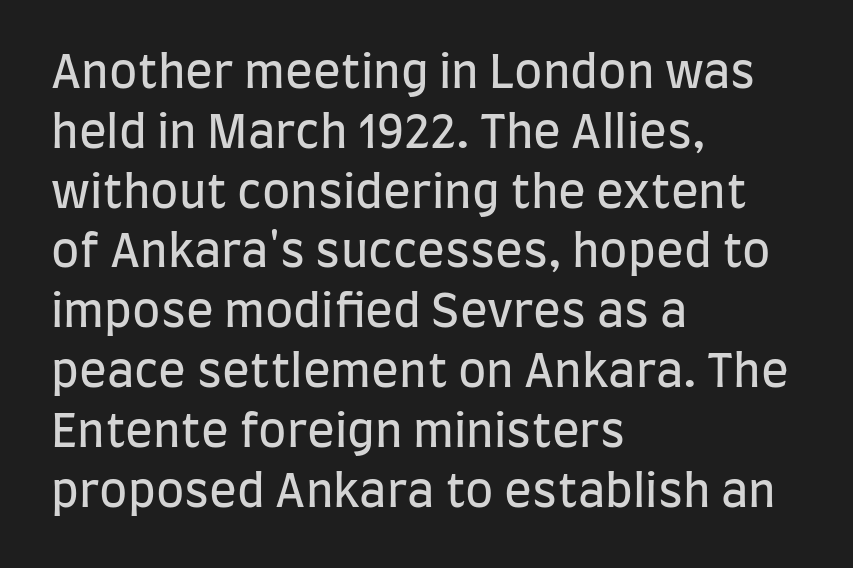
Q: Is the text bold? A: No.
Q: Is the text italic (slanted)? A: No, it is upright.
Q: Is the typeface a serif or a sans-serif typeface? A: Sans-serif.
Q: Is the text underlined? A: No.
Q: How is the paragraph aligned? A: Left-aligned.
Q: Is the spacing between letters normal or unusually wide? A: Normal.
Q: Is the spacing between lines tight, normal or loose? A: Normal.
Q: Width (condensed, normal, or wide)? A: Condensed.
Q: Stroke contrast? A: Low.
Q: x-height? A: Large.
Q: Monospaced? A: No.
